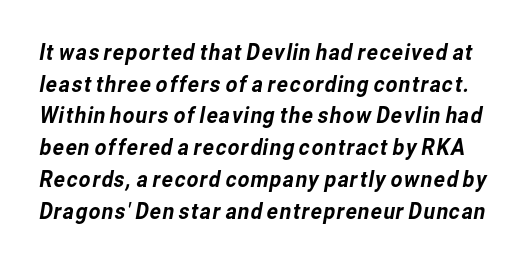
Q: Is the text underlined? A: No.
Q: Is the spacing between letters normal or unusually wide? A: Normal.
Q: Is the spacing between lines tight, normal or loose? A: Normal.
